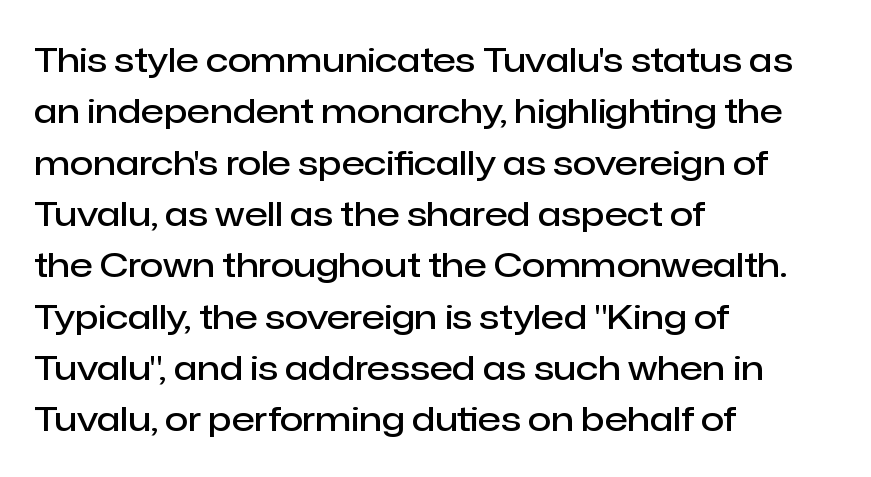
{"serif": "no", "italic": "no", "bold": "semi", "weight": "semibold", "width": "normal", "stroke_contrast": "low", "x_height": "medium", "monospaced": "no", "underline": "no", "align": "left", "line_spacing": "normal", "line_spacing_ratio": 1.51, "letter_spacing": "normal", "letter_spacing_em": 0.0, "glyph_px": 34}
